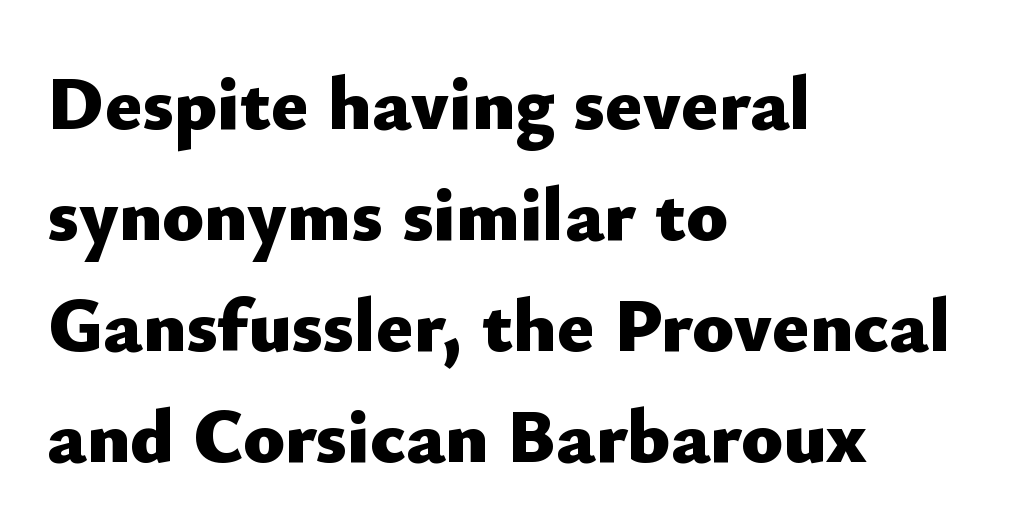
The image shows 77 px heavy sans-serif type, upright; set left-aligned, normal line spacing (1.44x), normal letter spacing, not underlined; low stroke contrast and a small x-height.
